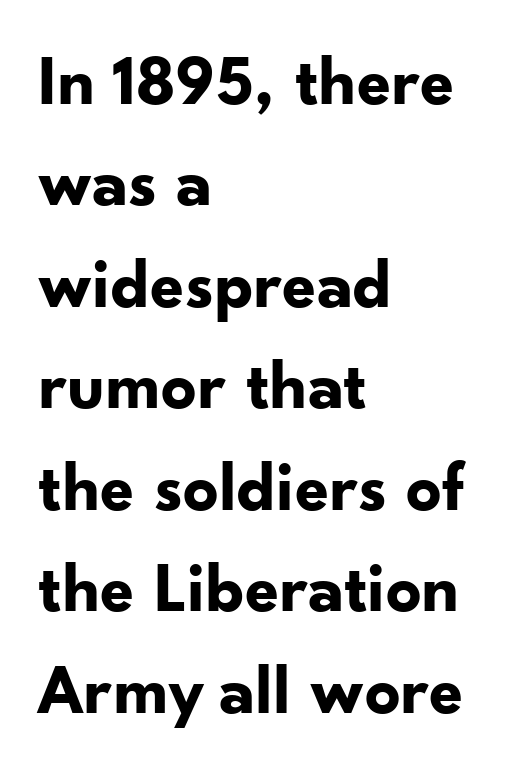
Default kerning and tracking; the words read as compact shapes. Reading down the block, your eye returns to a fixed left position each line. The rendering uses a bold face; every stroke is thick and dark. The lettering holds an erect, upright posture throughout. Leading matches the norm, producing a regular column. Descender tails drop into unmarked territory.
